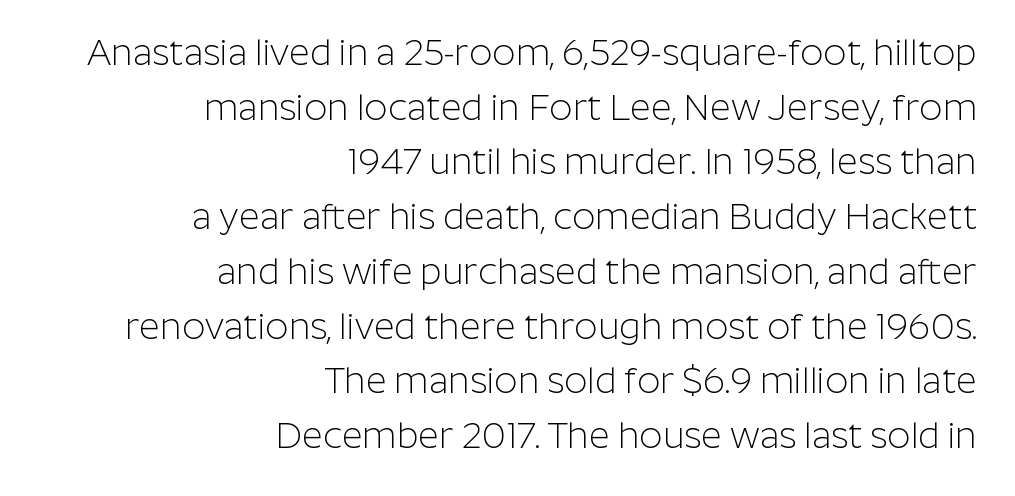
Underline: absent. The vertical gap from one line to the next is medium. The letterforms sit shoulder to shoulder at normal distance. The ragged edge is on the left, which tells us the setting is flush right. A roman cut, with each character standing at attention.
